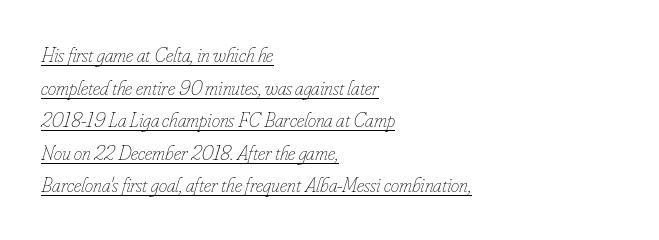
The image shows 21 px text type, italic (leaning right); set left-aligned, normal line spacing (1.55x), normal letter spacing, underlined.
